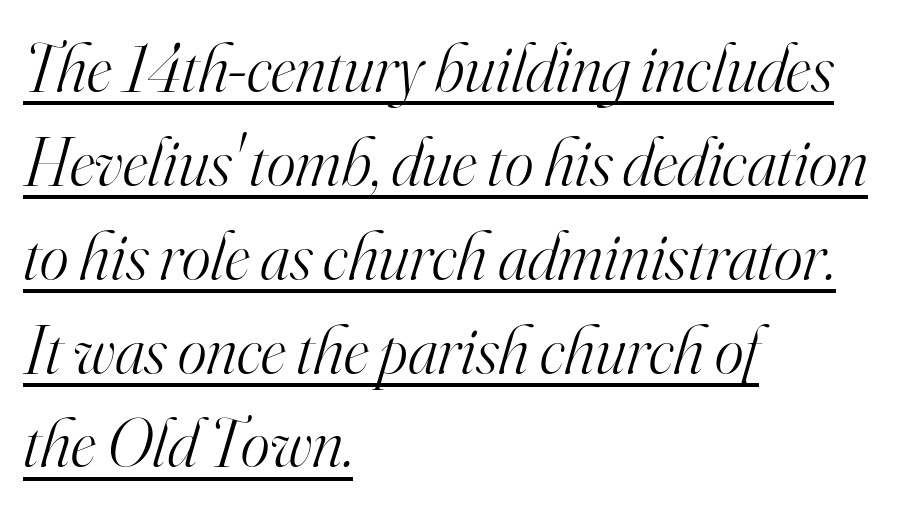
Does the leading feel generous? No, just average. Notice how a bar underscores the lettering throughout. Short and long lines alike share a common starting point at left. Rendered with sloped, italic letterforms. What kind of face is this? One with serifs. Note the varied advance widths — an 'i' is clearly narrower than an 'm'.
